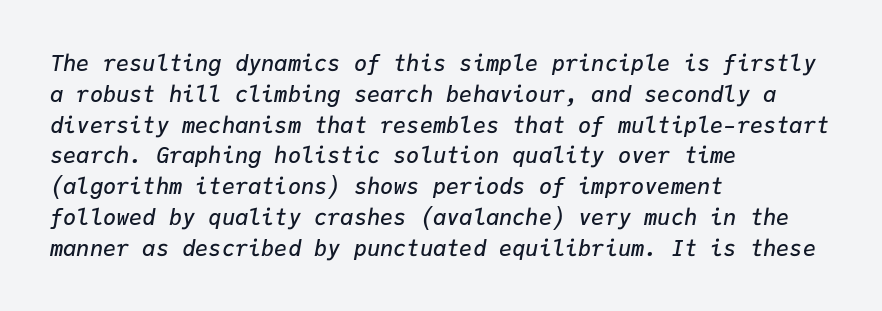
The image shows 22 px text type, italic (leaning right); set left-aligned, normal line spacing (1.4x), normal letter spacing, not underlined.
